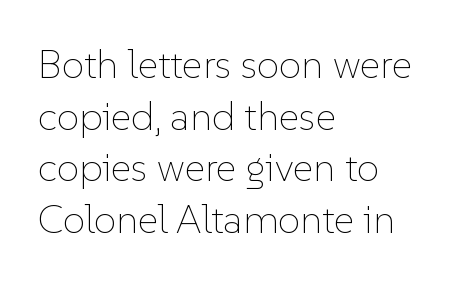
All the whitespace from short lines collects on the right. Italic: no, the glyphs are upright roman. Each letter keeps its own natural width here, so spacing adapts to shape. The horizontal fit of the characters is conventional and even. Weight: in the light-to-regular range. Summary of vertical rhythm: regular, with standard interline spacing.
